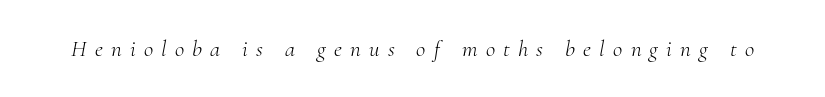
{"italic": "yes", "lean": "right", "slant_degrees": 10, "bold": "no", "underline": "no", "letter_spacing": "wide", "letter_spacing_em": 0.36, "glyph_px": 23}
